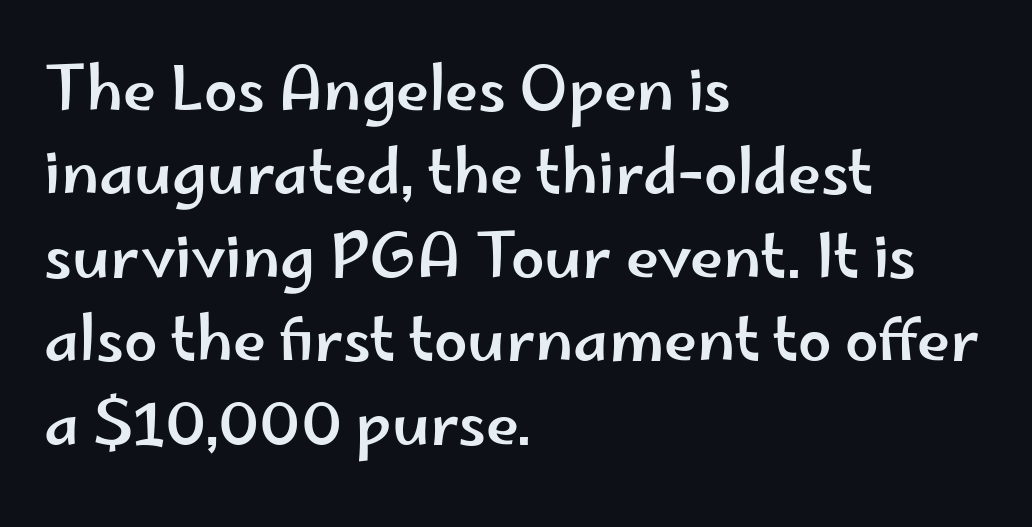
{"serif": "no", "italic": "no", "width": "wide", "stroke_contrast": "low", "x_height": "small", "monospaced": "no", "underline": "no", "align": "left", "line_spacing": "normal", "line_spacing_ratio": 1.39, "letter_spacing": "normal", "letter_spacing_em": 0.0, "glyph_px": 60}
